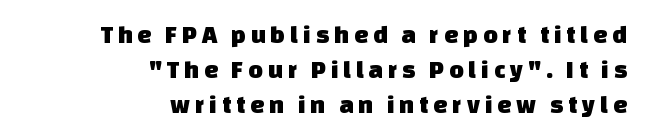
{"underline": "no", "align": "right", "line_spacing": "normal", "line_spacing_ratio": 1.41, "letter_spacing": "wide", "letter_spacing_em": 0.2, "glyph_px": 25}
